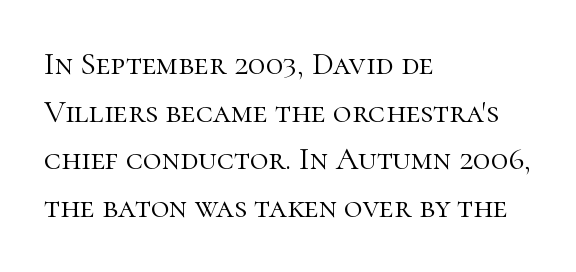
The image shows 32 px light serif type, upright; set left-aligned, normal line spacing (1.49x), normal letter spacing, not underlined; high stroke contrast and a medium x-height.
